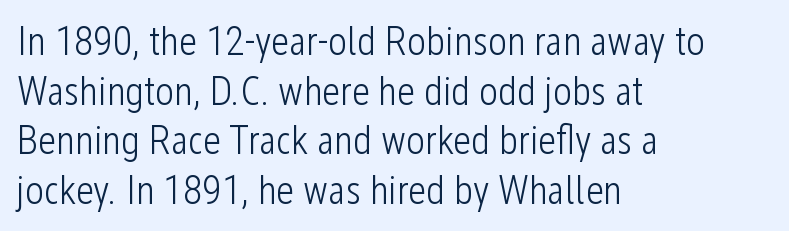
{"serif": "no", "italic": "no", "bold": "no", "weight": "light", "width": "condensed", "stroke_contrast": "low", "x_height": "medium", "monospaced": "no", "underline": "no", "align": "left", "line_spacing_ratio": 1.24, "letter_spacing": "normal", "letter_spacing_em": 0.0, "glyph_px": 40}
